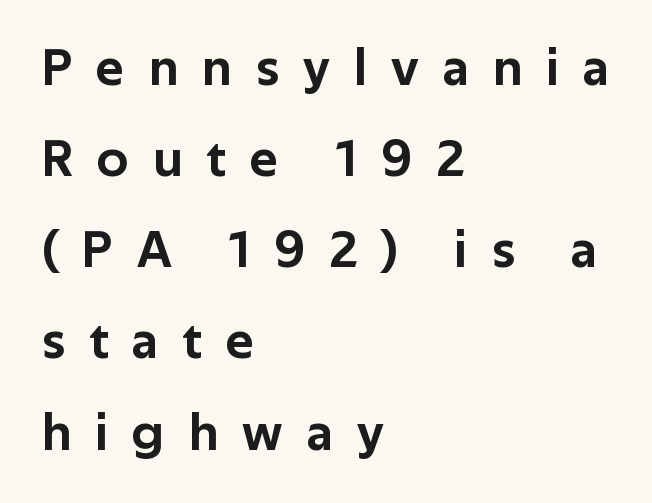
Any mark beneath the type? The region is blank. The passage shown is typeset with a sans-serif family. The lines in this sample share a left origin and differ only in where they stop. Compared with typical body copy, the letter spacing here is much looser.
